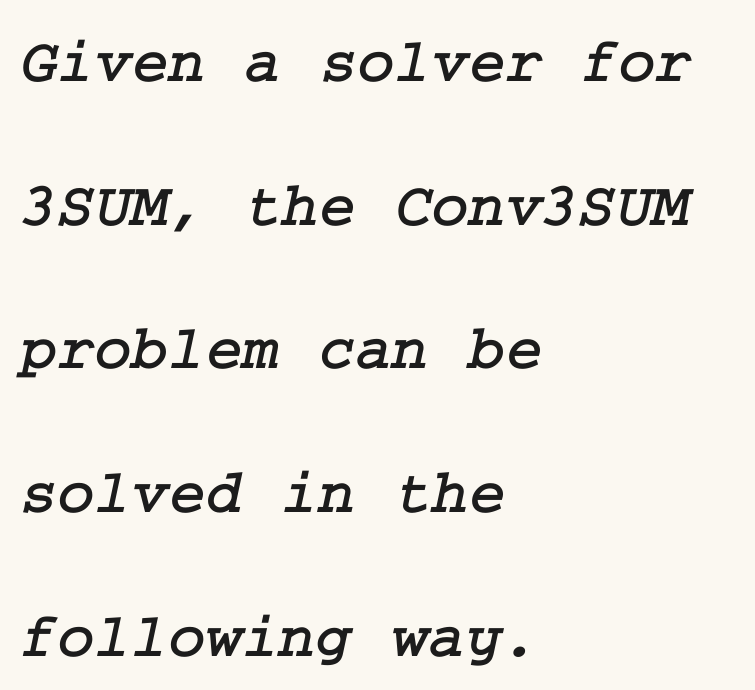
The image shows 63 px serif type; set left-aligned, loose line spacing (2.28x), normal letter spacing, not underlined; low stroke contrast and a medium x-height.
